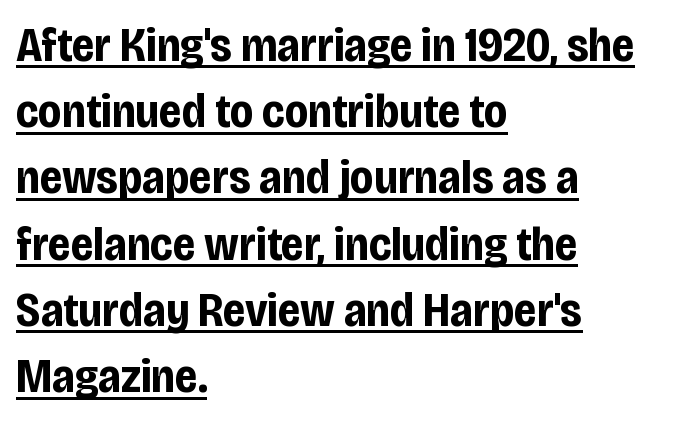
{"serif": "no", "italic": "no", "bold": "yes", "weight": "bold", "width": "condensed", "stroke_contrast": "low", "x_height": "large", "monospaced": "no", "underline": "yes", "align": "left", "line_spacing": "normal", "line_spacing_ratio": 1.38, "letter_spacing": "normal", "letter_spacing_em": 0.0, "glyph_px": 48}
